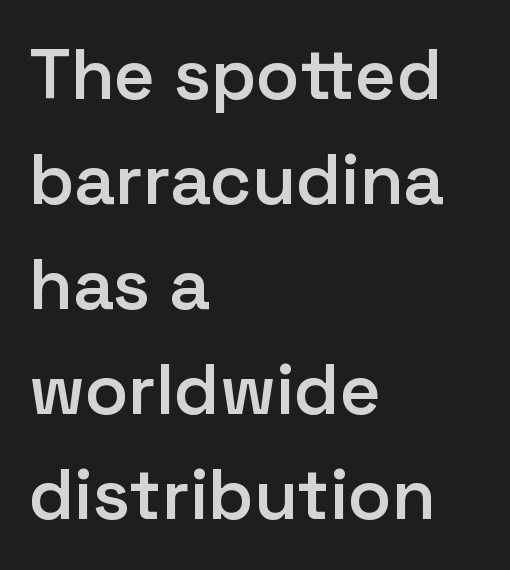
The image shows 71 px semibold sans-serif type, upright; set left-aligned, normal line spacing (1.48x), normal letter spacing, not underlined; low stroke contrast and a medium x-height.
